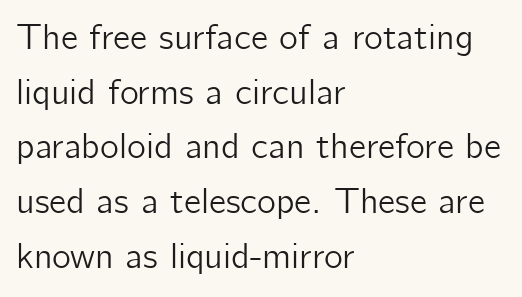
The image shows 36 px sans-serif type, upright; set left-aligned, normal line spacing (1.52x), normal letter spacing, not underlined; low stroke contrast and a medium x-height.
